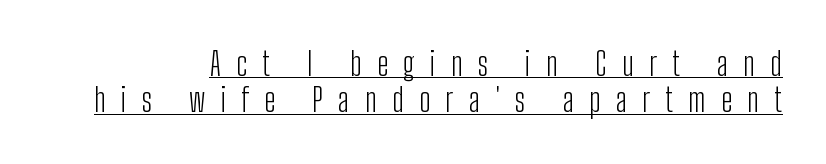
The designer went with a sans here, leaving each stem footless. Students, observe: this is what under-led, compact text looks like. Caption: lettering with a line underneath. The type sits square on the baseline with zero lean.
